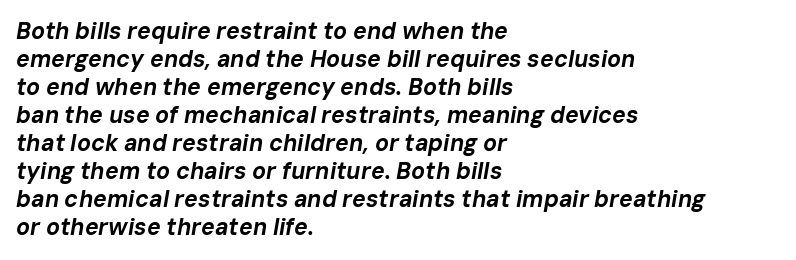
{"italic": "yes", "lean": "right", "slant_degrees": 10, "bold": "yes", "underline": "no", "align": "left", "line_spacing_ratio": 1.22, "letter_spacing": "normal", "letter_spacing_em": 0.0, "glyph_px": 23}
